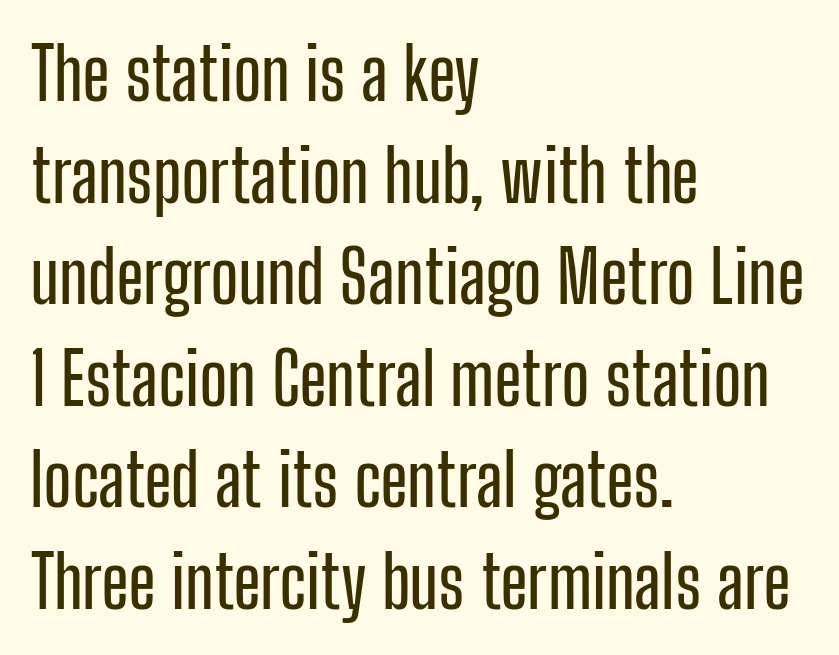
The image shows 72 px condensed sans-serif type, upright; set left-aligned, normal line spacing (1.41x), normal letter spacing, not underlined; low stroke contrast and a medium x-height.
